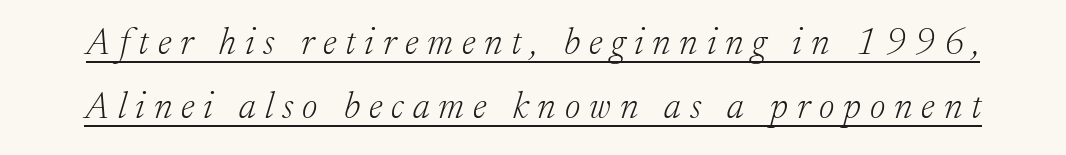
Q: Is the text bold? A: No.
Q: Is the text italic (slanted)? A: Yes, it leans right by about 17 degrees.
Q: Is the typeface a serif or a sans-serif typeface? A: Serif.
Q: Is the text underlined? A: Yes.
Q: Is the spacing between letters normal or unusually wide? A: Unusually wide.
Q: Width (condensed, normal, or wide)? A: Normal.
Q: Stroke contrast? A: Low.
Q: x-height? A: Medium.
Q: Monospaced? A: No.
